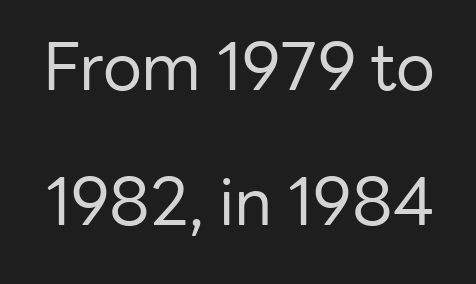
This rendering features lettering with no underline. If you drew a line through each stem, it would be perfectly vertical. Standard letterfit; no display-style spreading of the glyphs. This reads as an unemphasized weight, regular at the heaviest. Nope, no serifs anywhere on these letters. Reading down the column, the eye jumps a long way to each next line.
